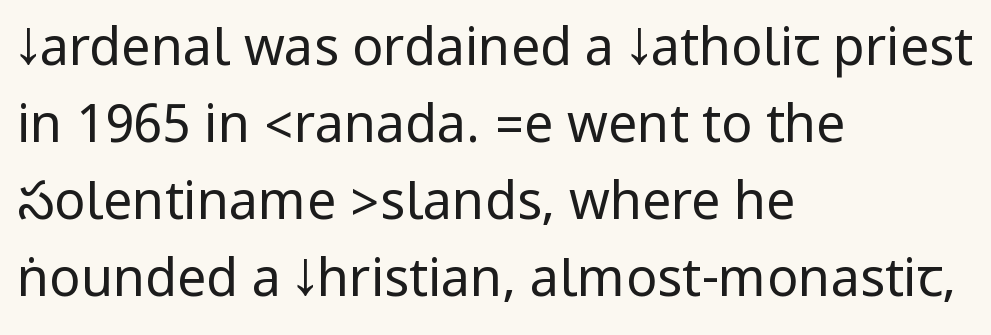
Q: Is the text bold? A: No.
Q: Is the text italic (slanted)? A: No, it is upright.
Q: Is the typeface a serif or a sans-serif typeface? A: Sans-serif.
Q: Is the text underlined? A: No.
Q: How is the paragraph aligned? A: Left-aligned.
Q: Is the spacing between letters normal or unusually wide? A: Normal.
Q: Is the spacing between lines tight, normal or loose? A: Normal.
Q: Width (condensed, normal, or wide)? A: Condensed.
Q: Stroke contrast? A: Low.
